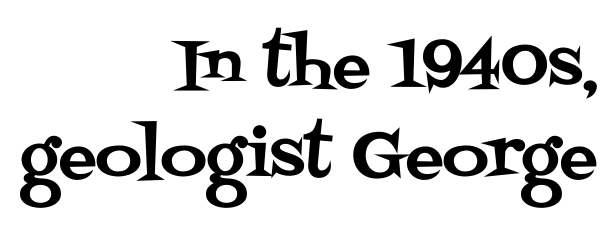
Q: Is the text italic (slanted)? A: No, it is upright.
Q: Is the typeface a serif or a sans-serif typeface? A: Serif.
Q: Is the text underlined? A: No.
Q: How is the paragraph aligned? A: Right-aligned.
Q: Is the spacing between letters normal or unusually wide? A: Normal.
Q: Is the spacing between lines tight, normal or loose? A: Normal.
Q: Width (condensed, normal, or wide)? A: Normal.
Q: Stroke contrast? A: Medium.
Q: x-height? A: Large.
Q: Monospaced? A: No.
